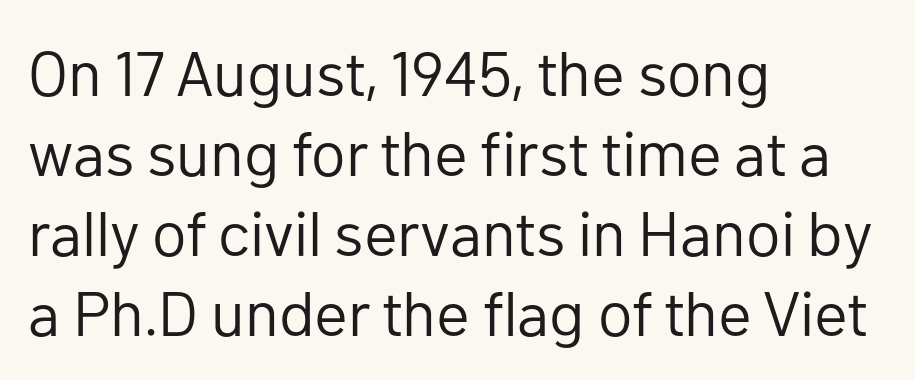
Q: Is the text bold? A: No.
Q: Is the text italic (slanted)? A: No, it is upright.
Q: Is the typeface a serif or a sans-serif typeface? A: Sans-serif.
Q: Is the text underlined? A: No.
Q: How is the paragraph aligned? A: Left-aligned.
Q: Is the spacing between letters normal or unusually wide? A: Normal.
Q: Is the spacing between lines tight, normal or loose? A: Normal.
Q: Width (condensed, normal, or wide)? A: Normal.
Q: Stroke contrast? A: Low.
Q: x-height? A: Medium.
Q: Monospaced? A: No.
